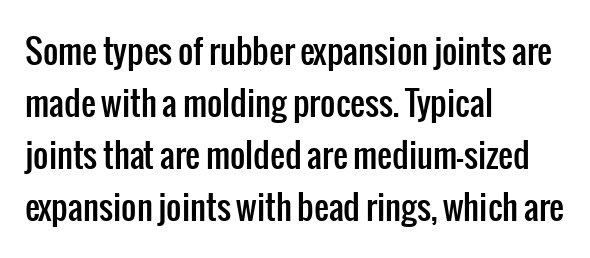
Q: Is the text italic (slanted)? A: No, it is upright.
Q: Is the typeface a serif or a sans-serif typeface? A: Sans-serif.
Q: Is the text underlined? A: No.
Q: How is the paragraph aligned? A: Left-aligned.
Q: Is the spacing between letters normal or unusually wide? A: Normal.
Q: Is the spacing between lines tight, normal or loose? A: Normal.
Q: Width (condensed, normal, or wide)? A: Condensed.
Q: Stroke contrast? A: Low.
Q: x-height? A: Medium.
Q: Monospaced? A: No.
